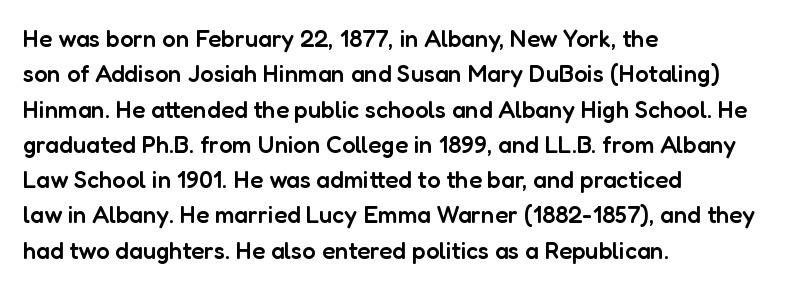
The image shows 24 px text type, upright; set left-aligned, normal line spacing (1.47x), normal letter spacing, not underlined.
